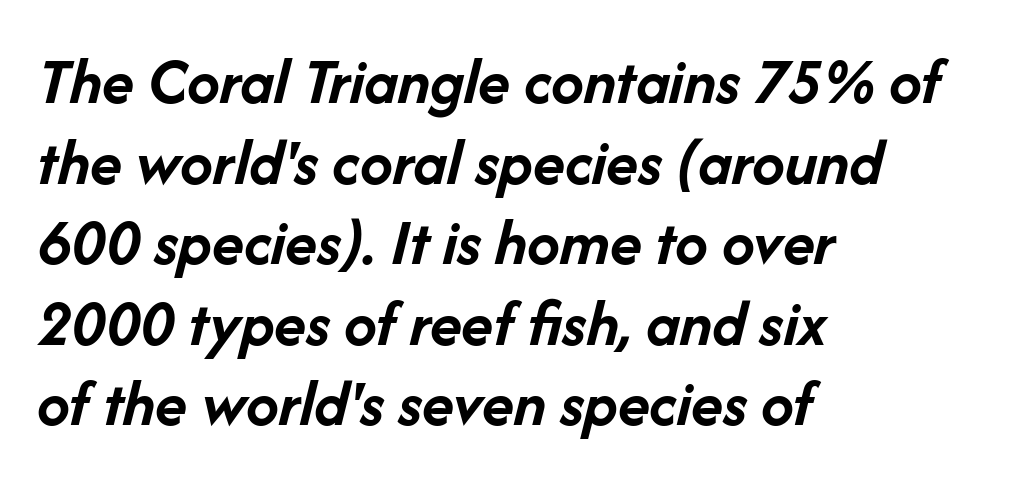
Q: Is the text bold? A: Yes.
Q: Is the text italic (slanted)? A: Yes, it leans right by about 14 degrees.
Q: Is the text underlined? A: No.
Q: How is the paragraph aligned? A: Left-aligned.
Q: Is the spacing between letters normal or unusually wide? A: Normal.
Q: Width (condensed, normal, or wide)? A: Normal.
Q: Stroke contrast? A: Low.
Q: x-height? A: Medium.
Q: Monospaced? A: No.
